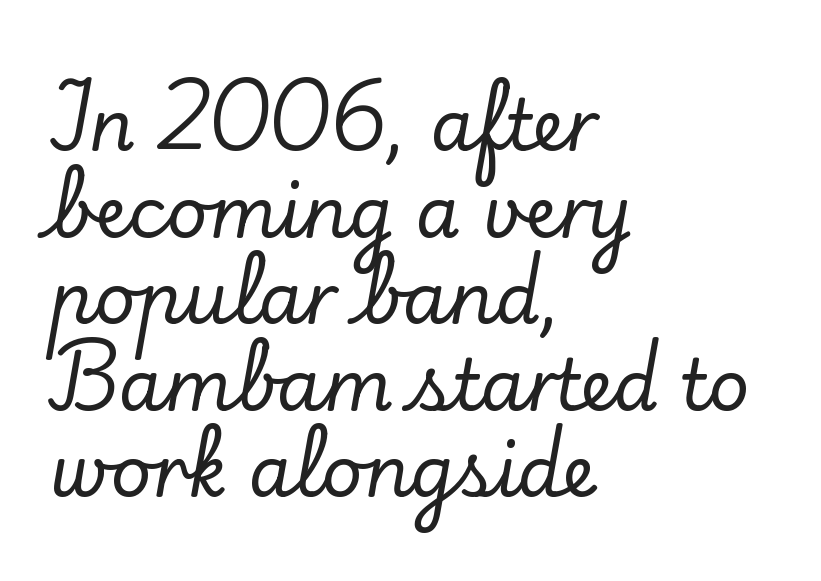
{"serif": "yes", "width": "normal", "stroke_contrast": "low", "x_height": "small", "monospaced": "no", "underline": "no", "align": "left", "line_spacing_ratio": 1.22, "letter_spacing": "normal", "letter_spacing_em": 0.0, "glyph_px": 71}
